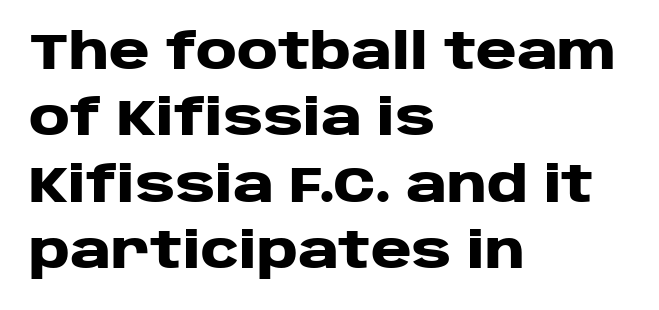
Horizontally, the lines are justified to the leading edge only. Check the space under the baseline: it is left empty. Font category for this specimen: sans-serif. Whoever set this chose a conventional vertical rhythm. You can tell it's not italic because the verticals are truly vertical.
